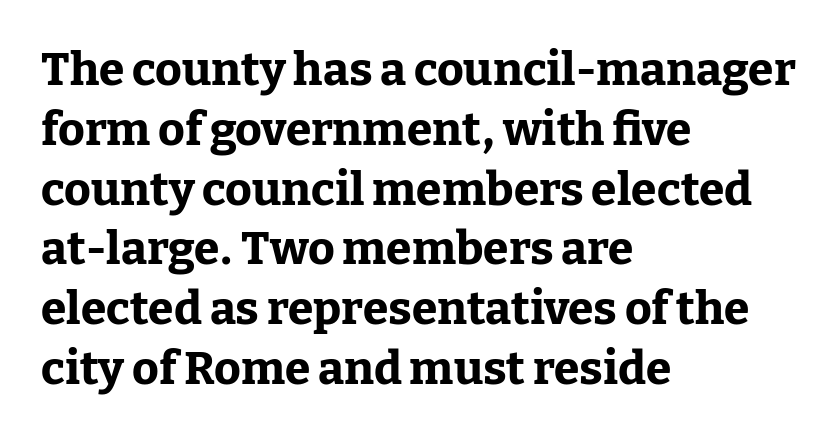
{"serif": "yes", "italic": "no", "bold": "yes", "weight": "bold", "width": "normal", "stroke_contrast": "low", "x_height": "medium", "monospaced": "no", "underline": "no", "align": "left", "line_spacing": "normal", "line_spacing_ratio": 1.3, "letter_spacing": "normal", "letter_spacing_em": 0.0, "glyph_px": 46}
